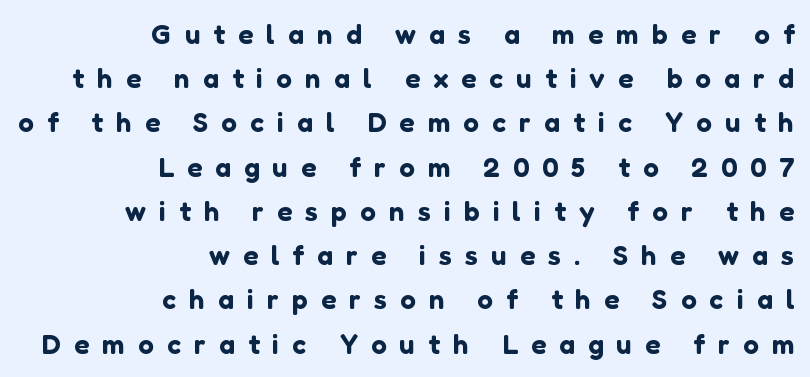
{"serif": "no", "italic": "no", "width": "normal", "stroke_contrast": "low", "x_height": "medium", "monospaced": "no", "underline": "no", "align": "right", "line_spacing": "normal", "line_spacing_ratio": 1.58, "letter_spacing": "wide", "letter_spacing_em": 0.47, "glyph_px": 28}
